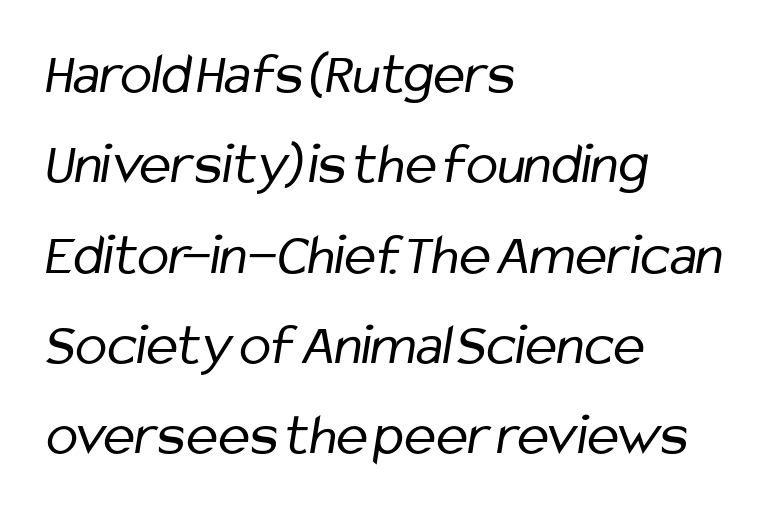
The image shows 59 px regular-weight, condensed sans-serif type; set left-aligned, normal line spacing (1.53x), normal letter spacing, not underlined; low stroke contrast and a medium x-height.
